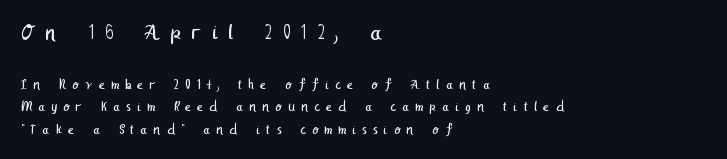
Q: Is the text bold? A: No.
Q: Is the text underlined? A: No.
Q: How is the paragraph aligned? A: Left-aligned.
Q: Is the spacing between letters normal or unusually wide? A: Unusually wide.
Q: Is the spacing between lines tight, normal or loose? A: Normal.
Q: Which block of text is set in a larger size, the first (top) or the second (bottom)? A: The first (top) one.
